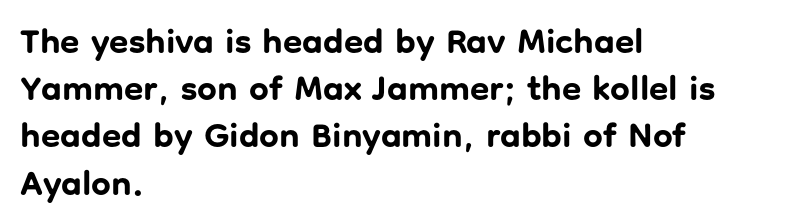
The image shows 35 px bold sans-serif type, upright; set left-aligned, normal line spacing (1.35x), normal letter spacing, not underlined; low stroke contrast and a medium x-height.
